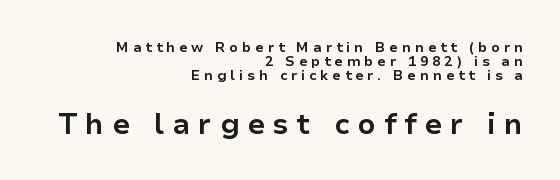
The image shows 29 px bold sans-serif type, upright; set right-aligned, tight line spacing (1.01x), unusually wide letter spacing (+0.27 em), not underlined; the second (bottom) block is 2.07x larger; low stroke contrast and a medium x-height.
